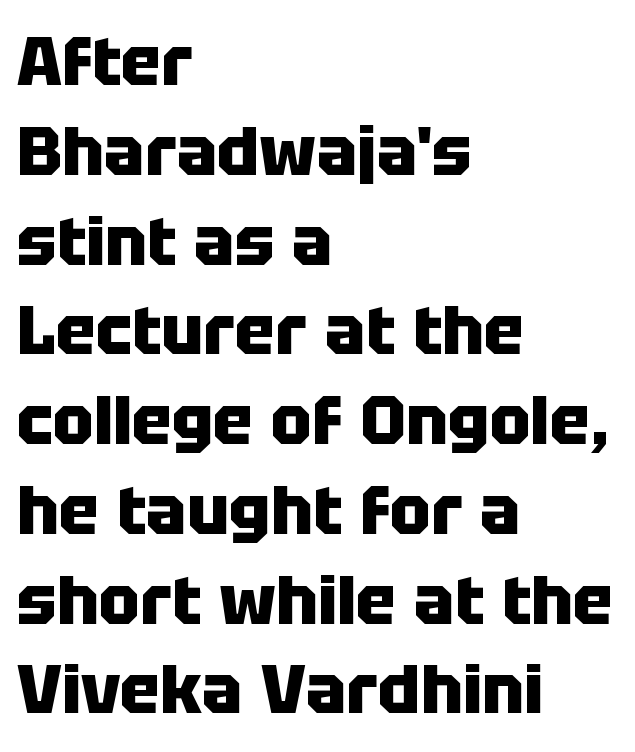
{"serif": "no", "italic": "no", "bold": "yes", "weight": "heavy", "width": "normal", "stroke_contrast": "low", "x_height": "large", "monospaced": "no", "underline": "no", "align": "left", "line_spacing": "normal", "line_spacing_ratio": 1.32, "letter_spacing": "normal", "letter_spacing_em": 0.0, "glyph_px": 68}
